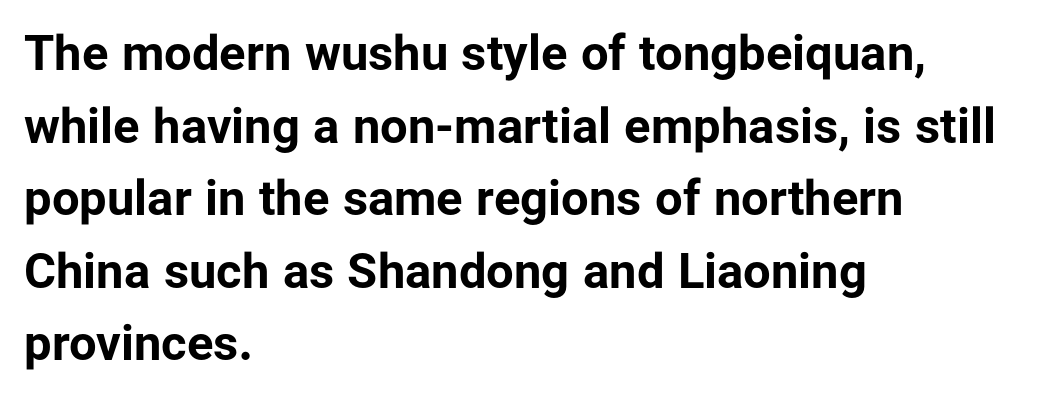
{"serif": "no", "italic": "no", "bold": "yes", "weight": "bold", "width": "normal", "stroke_contrast": "low", "x_height": "medium", "monospaced": "no", "underline": "no", "align": "left", "line_spacing": "normal", "line_spacing_ratio": 1.48, "letter_spacing": "normal", "letter_spacing_em": 0.0, "glyph_px": 49}
